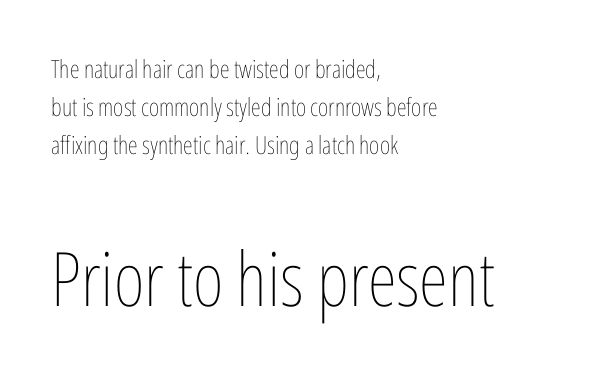
The image shows 75 px thin, condensed type, upright; set left-aligned, normal line spacing (1.52x), normal letter spacing, not underlined; the second (bottom) block is 3.0x larger; low stroke contrast and a medium x-height.
